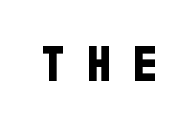
The image shows 49 px condensed sans-serif type; set unusually wide letter spacing (+0.47 em), not underlined; low stroke contrast and a large x-height.
